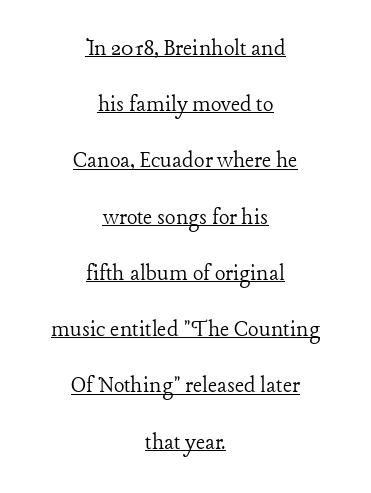
{"italic": "no", "bold": "no", "underline": "yes", "align": "center", "line_spacing": "loose", "line_spacing_ratio": 2.25, "letter_spacing": "normal", "letter_spacing_em": 0.0, "glyph_px": 25}
